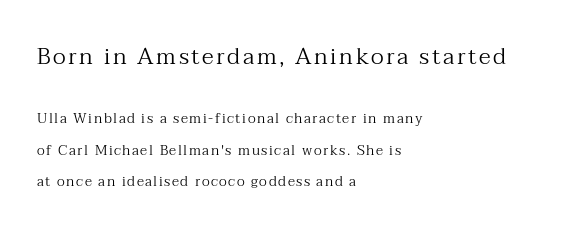
This is the regular roman posture of the typeface. The lines are quadded left. The emphasis by scale lands on block number one, above. Nobody drew a line under any word here.
